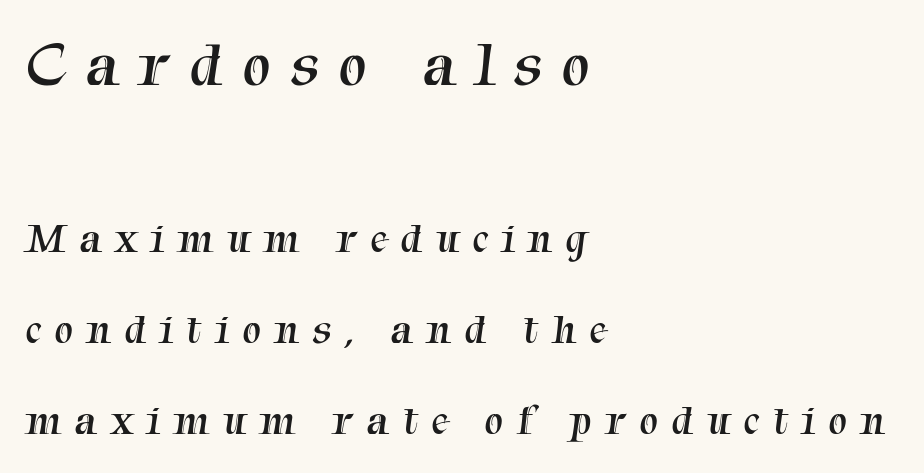
The image shows 63 px regular-weight serif type; set left-aligned, loose line spacing (2.17x), unusually wide letter spacing (+0.32 em), not underlined; the first (top) block is 1.5x larger; medium stroke contrast and a medium x-height.
